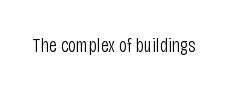
Q: Is the text bold? A: No.
Q: Is the text italic (slanted)? A: No, it is upright.
Q: Is the text underlined? A: No.
Q: Is the spacing between letters normal or unusually wide? A: Normal.
